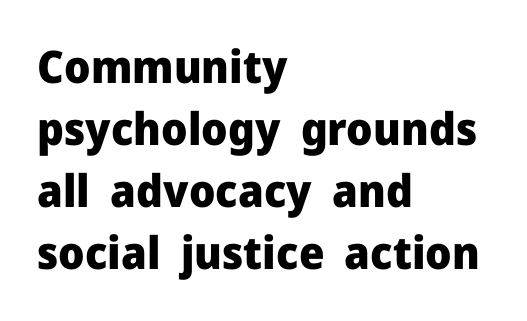
Q: Is the text bold? A: Yes.
Q: Is the text italic (slanted)? A: No, it is upright.
Q: Is the typeface a serif or a sans-serif typeface? A: Sans-serif.
Q: Is the text underlined? A: No.
Q: How is the paragraph aligned? A: Left-aligned.
Q: Is the spacing between letters normal or unusually wide? A: Normal.
Q: Is the spacing between lines tight, normal or loose? A: Normal.
Q: Width (condensed, normal, or wide)? A: Normal.
Q: Stroke contrast? A: Low.
Q: x-height? A: Medium.
Q: Monospaced? A: No.
